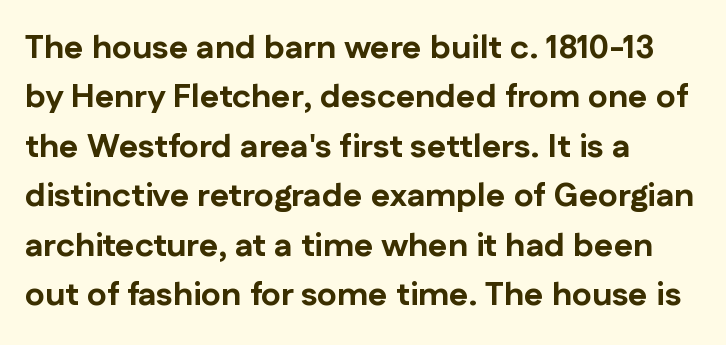
{"serif": "no", "italic": "no", "bold": "yes", "weight": "bold", "width": "normal", "stroke_contrast": "low", "x_height": "medium", "monospaced": "no", "underline": "no", "align": "left", "line_spacing": "normal", "line_spacing_ratio": 1.5, "letter_spacing": "normal", "letter_spacing_em": 0.0, "glyph_px": 33}
